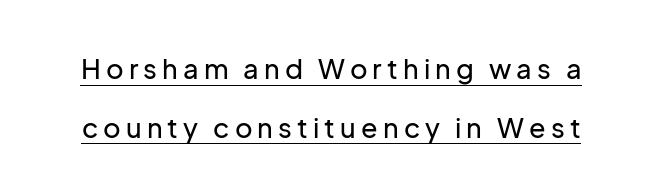
Q: Is the text italic (slanted)? A: No, it is upright.
Q: Is the text underlined? A: Yes.
Q: Is the spacing between lines tight, normal or loose? A: Loose.
